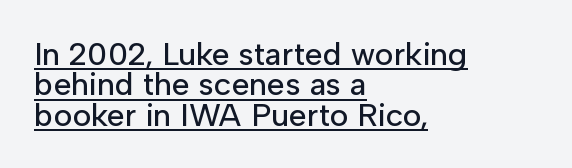
{"serif": "no", "italic": "no", "width": "normal", "stroke_contrast": "low", "x_height": "medium", "monospaced": "no", "underline": "yes", "align": "left", "line_spacing": "tight", "line_spacing_ratio": 0.95, "letter_spacing": "normal", "letter_spacing_em": 0.0, "glyph_px": 32}
